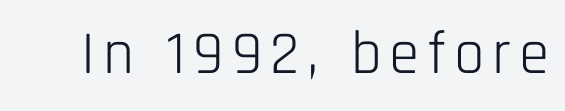
{"serif": "no", "italic": "no", "bold": "no", "weight": "light", "width": "condensed", "stroke_contrast": "low", "x_height": "large", "monospaced": "no", "underline": "no", "glyph_px": 61}
